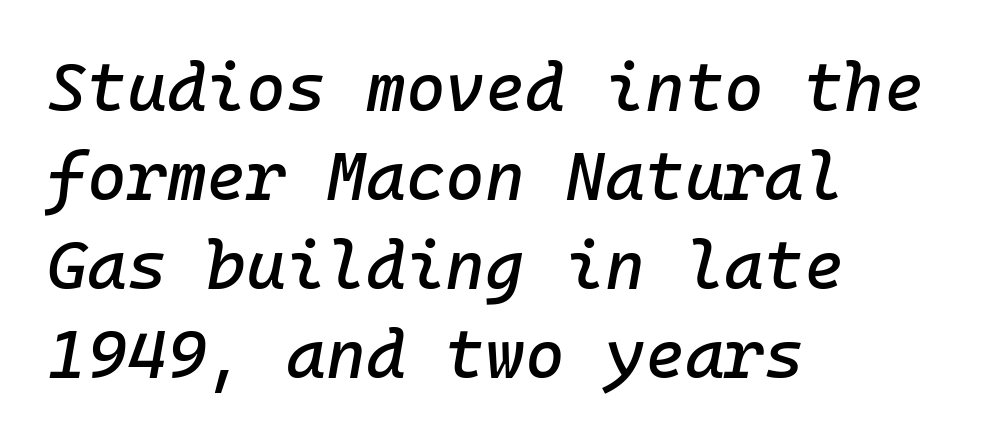
The image shows 68 px text type, italic (leaning right), monospaced; set left-aligned, normal line spacing (1.31x), normal letter spacing, not underlined; low stroke contrast and a medium x-height.
